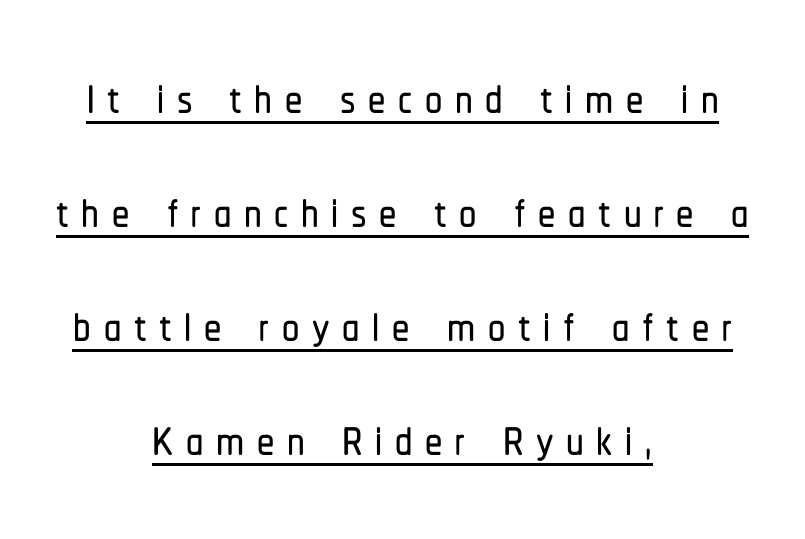
Q: Is the text italic (slanted)? A: No, it is upright.
Q: Is the typeface a serif or a sans-serif typeface? A: Sans-serif.
Q: Is the text underlined? A: Yes.
Q: How is the paragraph aligned? A: Centered.
Q: Is the spacing between lines tight, normal or loose? A: Normal.
Q: Width (condensed, normal, or wide)? A: Condensed.
Q: Stroke contrast? A: Low.
Q: x-height? A: Medium.
Q: Monospaced? A: No.
